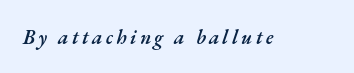
{"italic": "yes", "lean": "right", "slant_degrees": 17, "bold": "semi", "underline": "no", "glyph_px": 20}
